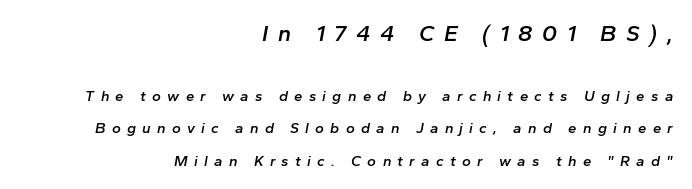
Q: Is the text bold? A: Semi-bold.
Q: Is the text italic (slanted)? A: Yes, it leans right by about 10 degrees.
Q: Is the text underlined? A: No.
Q: How is the paragraph aligned? A: Right-aligned.
Q: Is the spacing between letters normal or unusually wide? A: Unusually wide.
Q: Is the spacing between lines tight, normal or loose? A: Loose.
Q: Which block of text is set in a larger size, the first (top) or the second (bottom)? A: The first (top) one.
